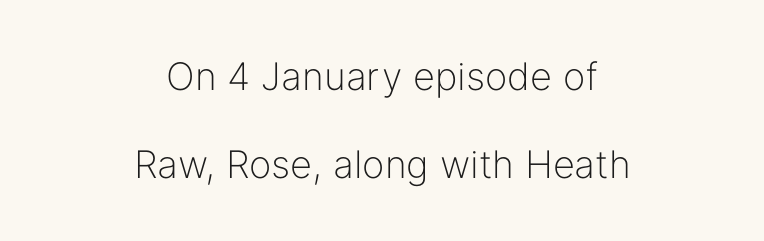
The image shows 38 px light sans-serif type, upright; set centered, loose line spacing (2.31x), normal letter spacing, not underlined; low stroke contrast and a medium x-height.
